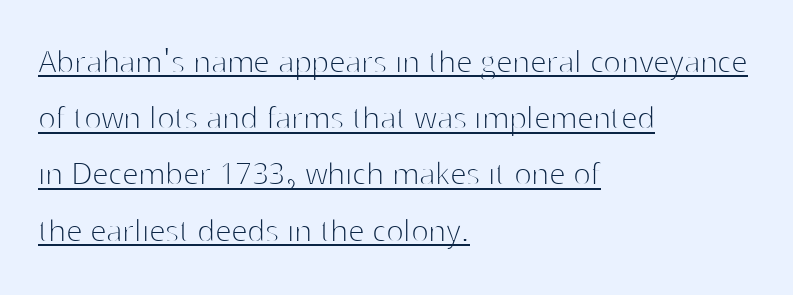
The image shows 37 px thin sans-serif type, upright; set left-aligned, normal line spacing (1.52x), normal letter spacing, underlined; high stroke contrast and a medium x-height.
